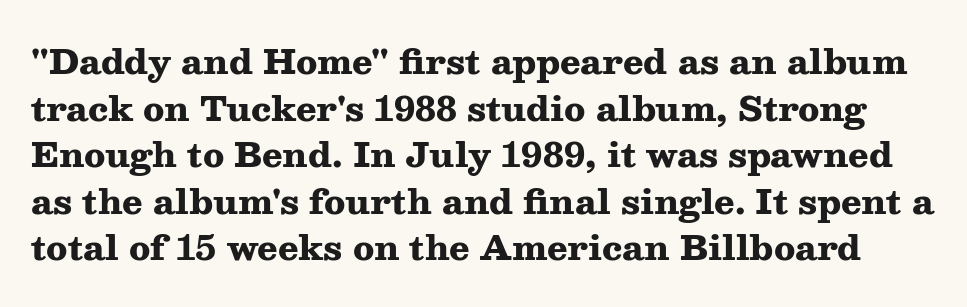
The image shows 34 px heavy, wide serif type, upright; set normal line spacing (1.37x), normal letter spacing, not underlined; medium stroke contrast and a medium x-height.
